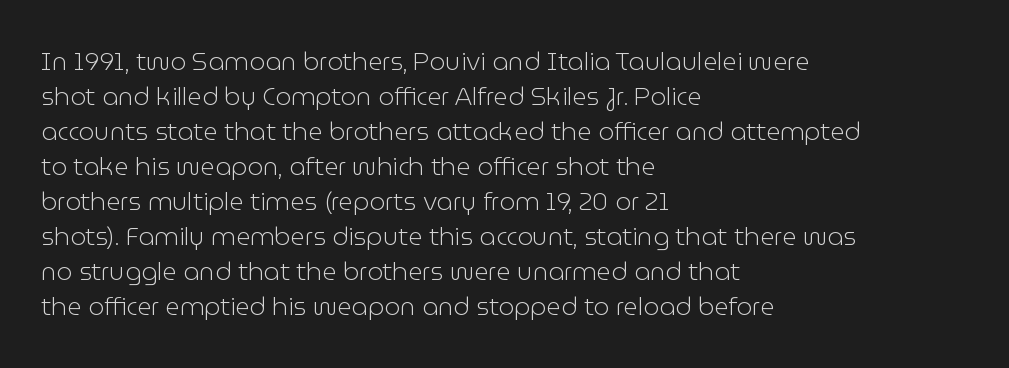
The image shows 25 px text type, upright; set left-aligned, normal line spacing (1.4x), normal letter spacing, not underlined.
